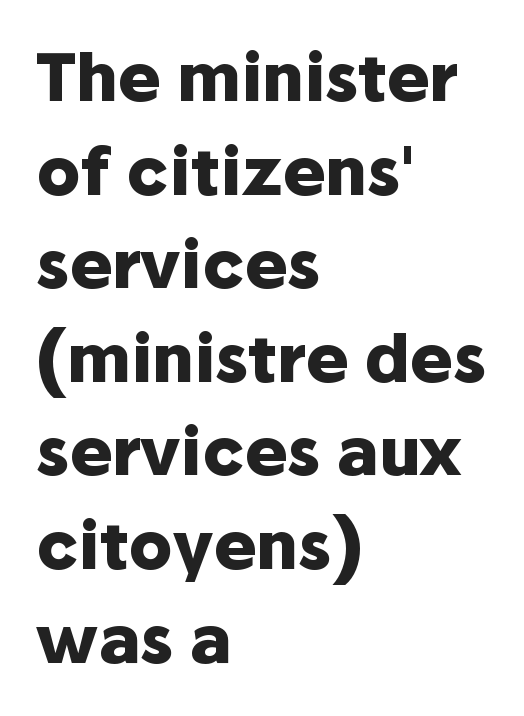
{"serif": "no", "italic": "no", "bold": "yes", "weight": "heavy", "width": "normal", "stroke_contrast": "low", "x_height": "medium", "monospaced": "no", "underline": "no", "align": "left", "line_spacing": "normal", "line_spacing_ratio": 1.44, "letter_spacing": "normal", "letter_spacing_em": 0.0, "glyph_px": 65}
